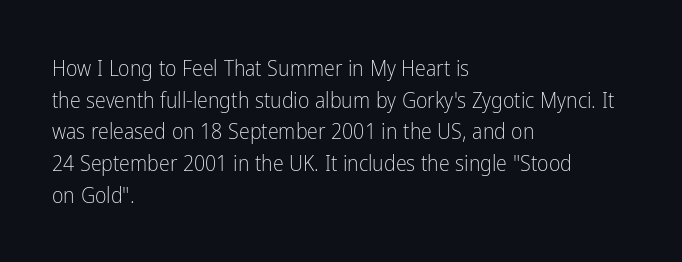
The image shows 22 px text type, upright; set left-aligned, normal line spacing (1.44x), normal letter spacing, not underlined.
